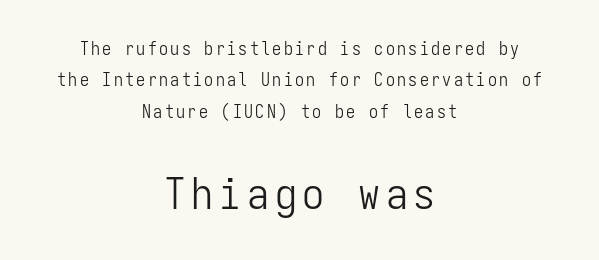
Q: Is the text bold? A: No.
Q: Is the text italic (slanted)? A: No, it is upright.
Q: Is the typeface a serif or a sans-serif typeface? A: Sans-serif.
Q: Is the text underlined? A: No.
Q: How is the paragraph aligned? A: Centered.
Q: Which block of text is set in a larger size, the first (top) or the second (bottom)? A: The second (bottom) one.
Q: Width (condensed, normal, or wide)? A: Condensed.
Q: Stroke contrast? A: Low.
Q: x-height? A: Medium.
Q: Monospaced? A: Yes.
